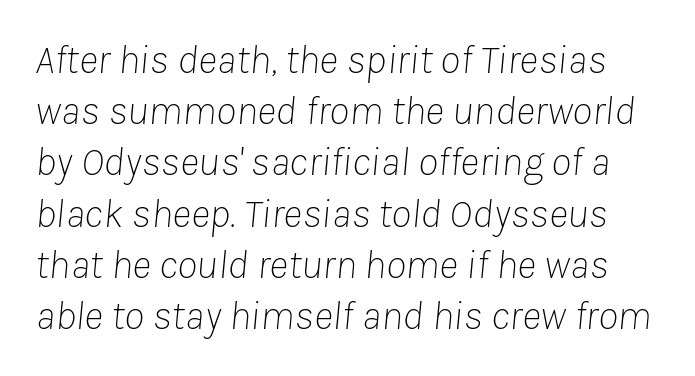
The image shows 41 px thin type, italic (leaning right); set normal line spacing (1.25x), normal letter spacing, not underlined; low stroke contrast and a medium x-height.
